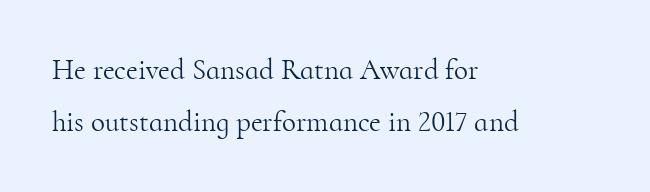
{"serif": "yes", "italic": "no", "bold": "no", "weight": "light", "width": "normal", "stroke_contrast": "high", "x_height": "small", "monospaced": "no", "underline": "no", "align": "left", "line_spacing_ratio": 1.78, "letter_spacing": "normal", "letter_spacing_em": 0.0, "glyph_px": 29}
